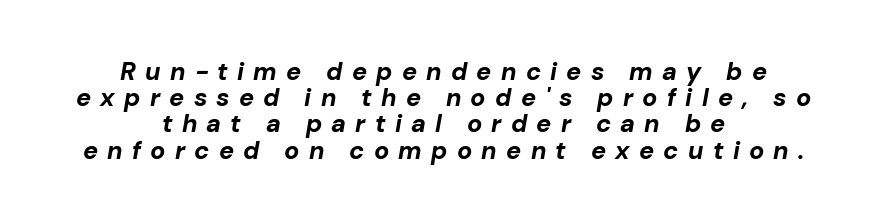
Q: Is the text bold? A: Yes.
Q: Is the text italic (slanted)? A: Yes, it leans right by about 10 degrees.
Q: Is the text underlined? A: No.
Q: How is the paragraph aligned? A: Centered.
Q: Is the spacing between letters normal or unusually wide? A: Unusually wide.
Q: Is the spacing between lines tight, normal or loose? A: Tight.
